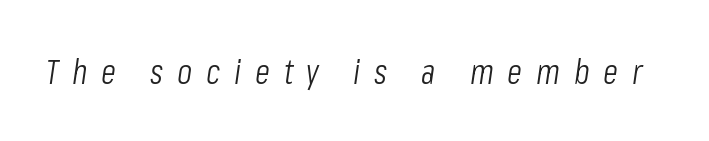
It's the slanting kind of type. Words appear elongated and porous because spacing is wide. Unbolded letterforms with no extra heft. The gap between lines stays unmarked. This sample has the flowing, uneven cadence of proportional lettering.
